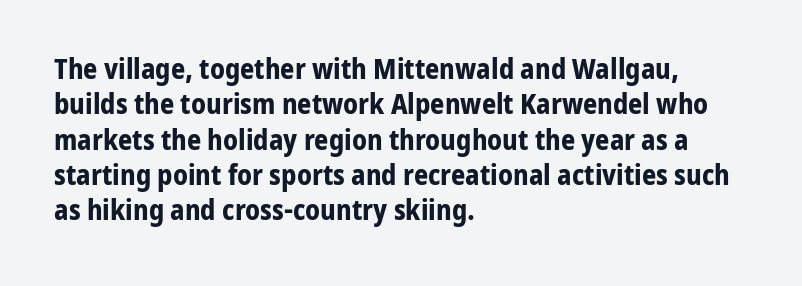
{"serif": "no", "italic": "no", "bold": "yes", "weight": "bold", "width": "normal", "stroke_contrast": "low", "x_height": "medium", "monospaced": "no", "underline": "no", "align": "left", "line_spacing": "normal", "line_spacing_ratio": 1.26, "letter_spacing": "normal", "letter_spacing_em": 0.0, "glyph_px": 28}
